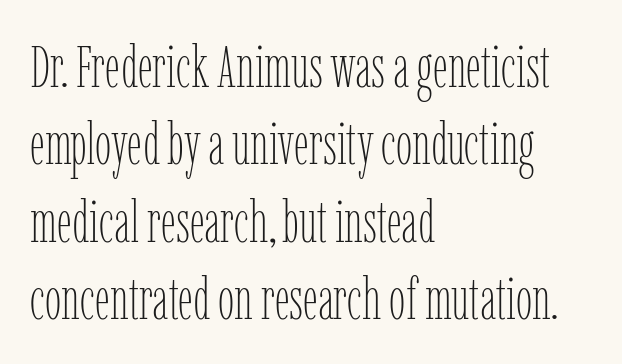
The face used here is proportionally spaced, like ordinary book or web type. In terms of leading, this rendering sits right in the middle. This sample is left-justified, so line endings fall wherever the words run out. Rendered with straight, roman letterforms. Plain, unruled lines of type. Students, note that the glyphs here touch the page at normal intervals.
